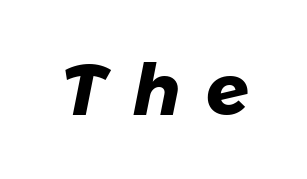
{"serif": "no", "bold": "yes", "weight": "heavy", "width": "normal", "stroke_contrast": "low", "x_height": "medium", "monospaced": "no", "underline": "no", "letter_spacing": "wide", "letter_spacing_em": 0.35, "glyph_px": 71}
